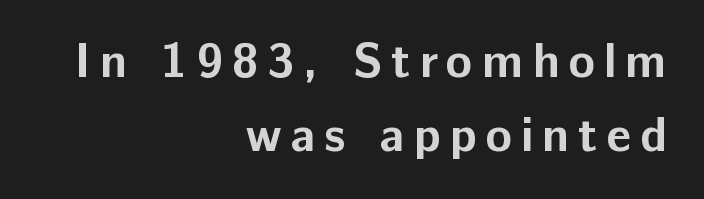
The image shows 49 px bold sans-serif type, upright; set right-aligned, normal line spacing (1.52x), not underlined; low stroke contrast and a medium x-height.
